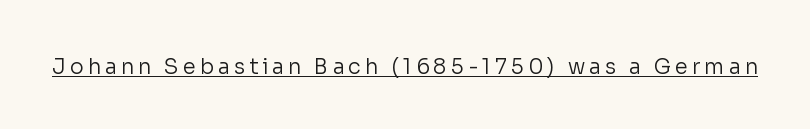
The image shows 21 px text type, upright; set underlined.
